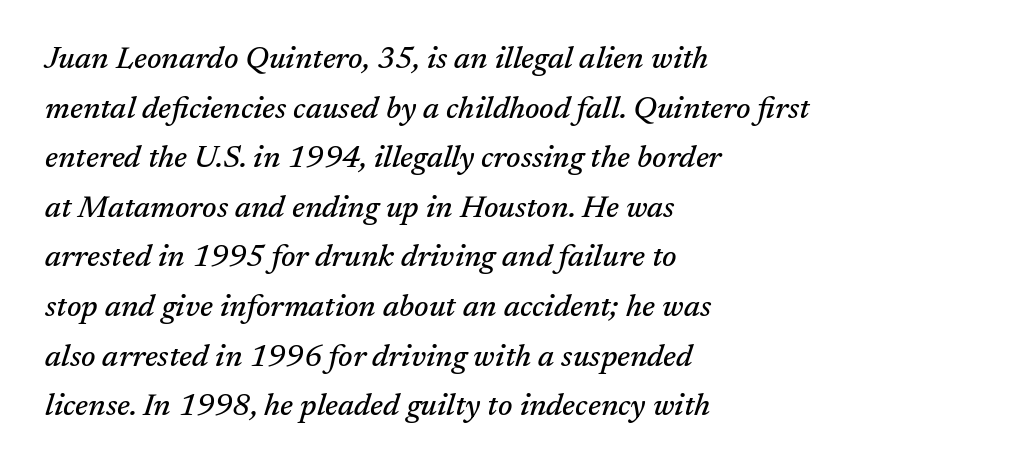
Slant detected: the letters are inclined. The designer left line spacing at the default. Line beginnings align vertically; line endings do not. Regarding serifs, this sample has them. The glyphs are unaccompanied by any horizontal stroke below them. The letters advance in unequal steps, a hallmark of proportional type.
